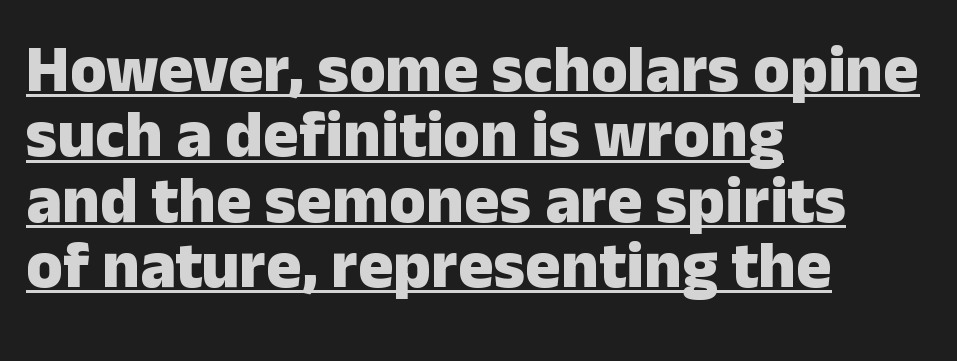
The image shows 66 px heavy sans-serif type, upright; set left-aligned, tight line spacing (0.99x), normal letter spacing, underlined; low stroke contrast and a medium x-height.
